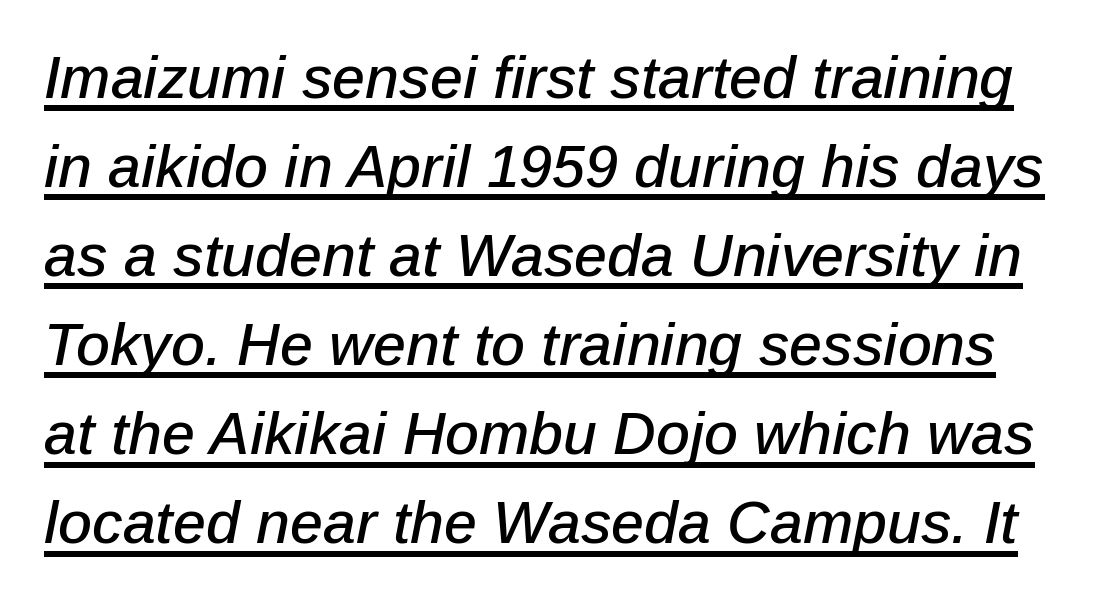
Q: Is the text italic (slanted)? A: Yes, it leans right by about 12 degrees.
Q: Is the text underlined? A: Yes.
Q: Is the spacing between letters normal or unusually wide? A: Normal.
Q: Is the spacing between lines tight, normal or loose? A: Normal.
Q: Width (condensed, normal, or wide)? A: Normal.
Q: Stroke contrast? A: Low.
Q: x-height? A: Medium.
Q: Monospaced? A: No.
